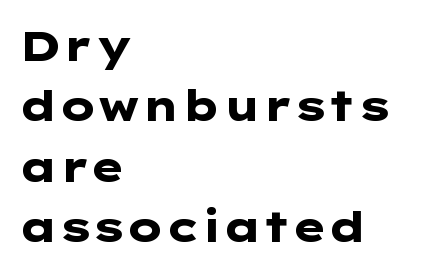
The image shows 42 px heavy, wide sans-serif type, upright; set left-aligned, normal line spacing (1.44x), normal letter spacing, not underlined; low stroke contrast and a medium x-height.
